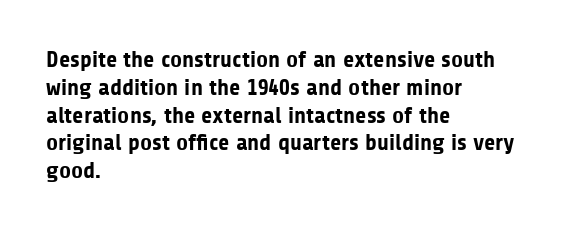
Short and long lines alike share a common starting point at left. Unlike italic type, these characters show no tilt at all. The passage shown is emphatically bold. The face used here is rendered with its standard letterfit. The space beneath each line is pristine and unruled.
